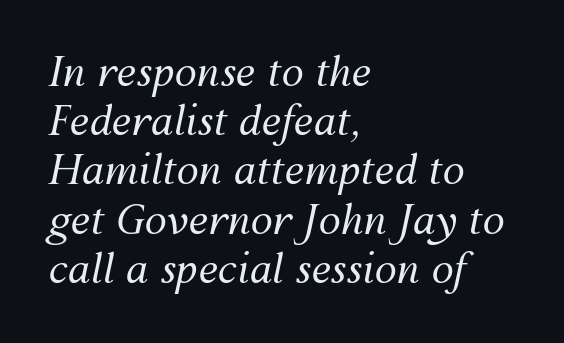
This rendering leaves character spacing at its baseline value. Compared with a typical body face, this is equally light or lighter still. Short and long lines alike share a common starting point at left. A clean baseline with only descenders dipping below it.
